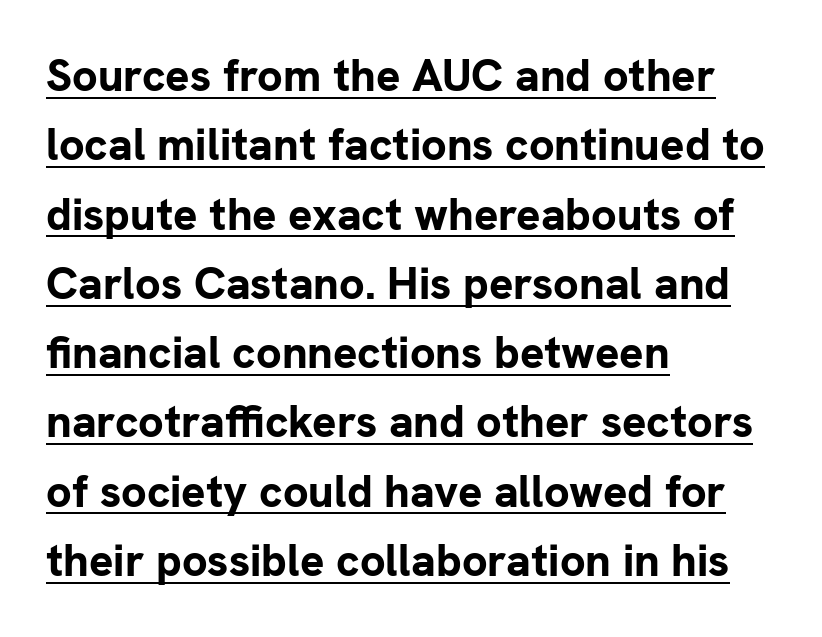
The image shows 45 px bold sans-serif type, upright; set left-aligned, normal line spacing (1.54x), normal letter spacing, underlined; low stroke contrast and a medium x-height.
